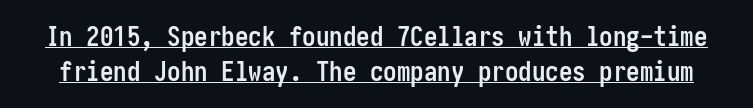
{"italic": "no", "bold": "yes", "underline": "yes", "line_spacing": "normal", "line_spacing_ratio": 1.29, "letter_spacing": "normal", "letter_spacing_em": 0.0, "glyph_px": 27}
